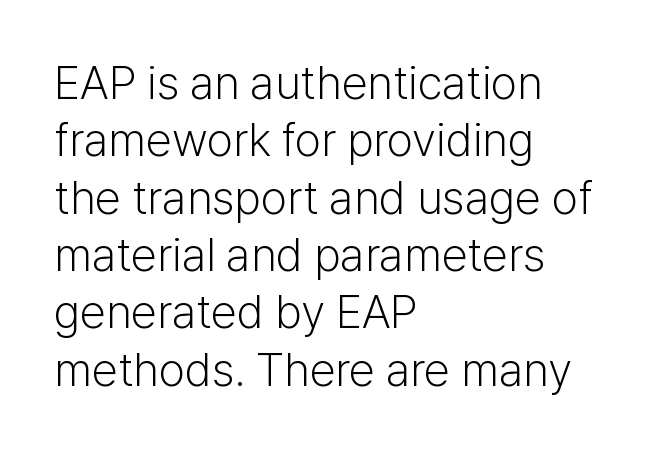
The image shows 47 px light sans-serif type, upright; set left-aligned, line spacing 1.22x, normal letter spacing, not underlined; low stroke contrast and a medium x-height.
